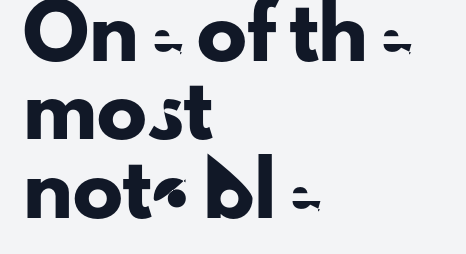
The image shows 50 px sans-serif type, upright; set left-aligned, normal line spacing (1.57x), normal letter spacing, not underlined; low stroke contrast and a small x-height.
